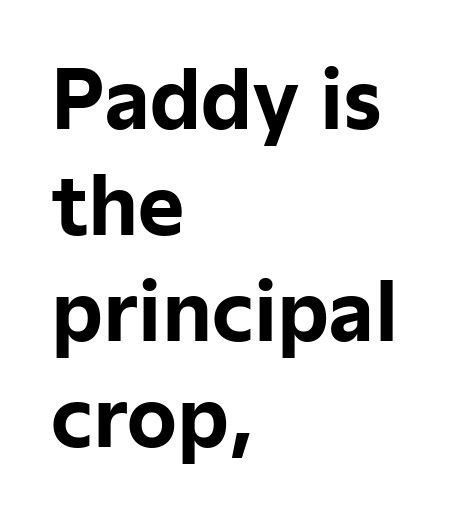
{"serif": "no", "italic": "no", "bold": "yes", "weight": "bold", "width": "normal", "stroke_contrast": "low", "x_height": "medium", "monospaced": "no", "underline": "no", "align": "left", "line_spacing": "normal", "line_spacing_ratio": 1.34, "letter_spacing": "normal", "letter_spacing_em": 0.0, "glyph_px": 79}
